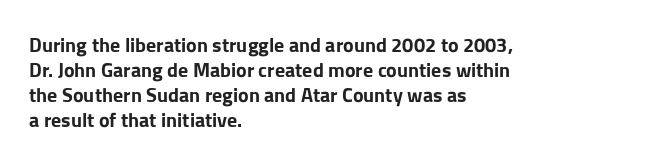
The image shows 20 px bold type, upright; set left-aligned, normal line spacing (1.25x), normal letter spacing, not underlined.
